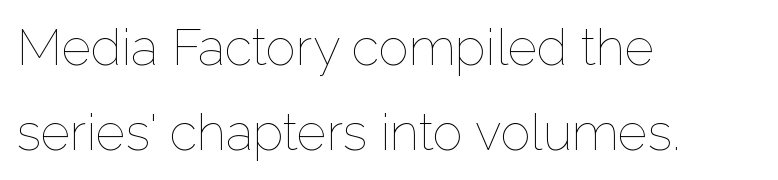
The image shows 51 px thin type, upright; set left-aligned, normal line spacing (1.67x), normal letter spacing, not underlined; low stroke contrast and a medium x-height.
